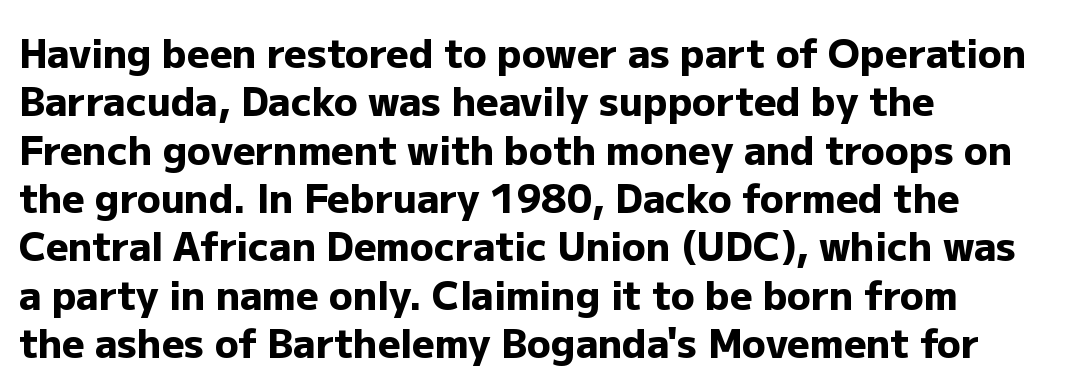
{"serif": "no", "italic": "no", "bold": "yes", "weight": "heavy", "width": "normal", "stroke_contrast": "low", "x_height": "medium", "monospaced": "no", "underline": "no", "align": "left", "line_spacing_ratio": 1.24, "letter_spacing": "normal", "letter_spacing_em": 0.0, "glyph_px": 39}
